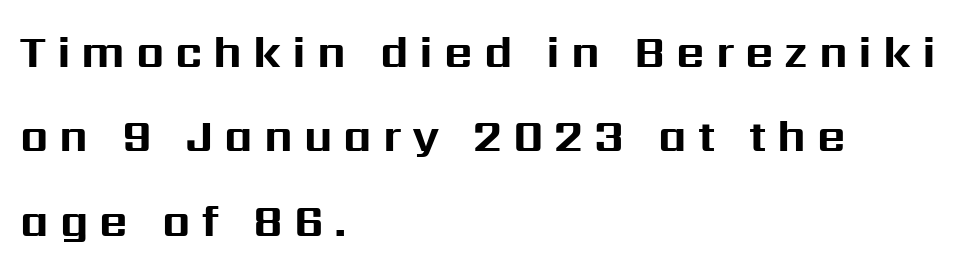
Caption: expanded tracking, letters set apart. The strip under each line holds only bare page. Nope, not italic — everything's standing straight. The rendering uses a bold face; every stroke is thick and dark. How would I describe the line gaps? Wide and relaxed. The rendering uses natural spacing where letterforms have individual widths.
